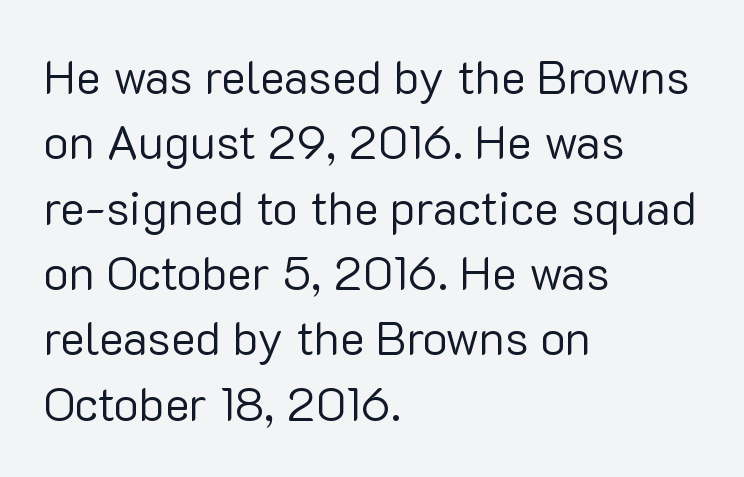
Clear beneath every line of the passage. You can tell it's not italic because the verticals are truly vertical. Does the type have serifs? No, each stem ends abruptly. Vertical spacing — default. Note the varied advance widths — an 'i' is clearly narrower than an 'm'. A student would call this left alignment; a typographer would say flush left, rag right.
